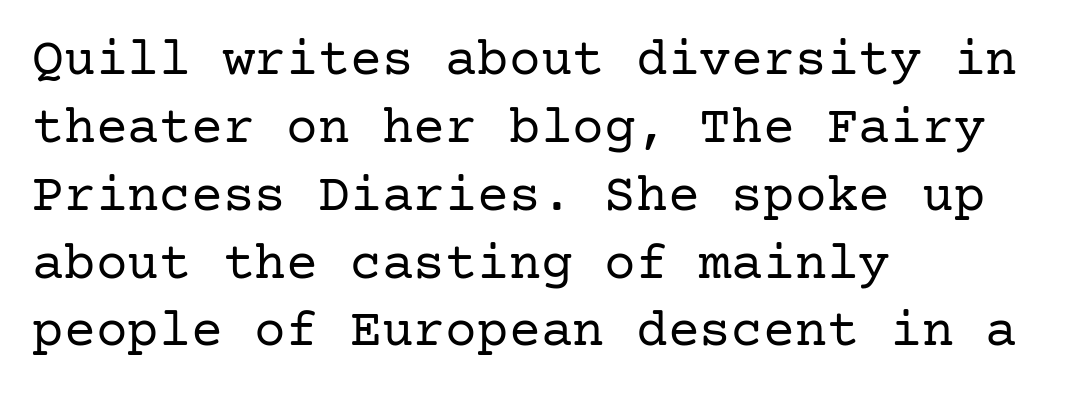
Which margin do the lines hug? The left one — the right edge is uneven. The passage shown stacks its lines at a standard gap. The typeface has the unassuming heft of standard copy or less. Letter spacing: default.
